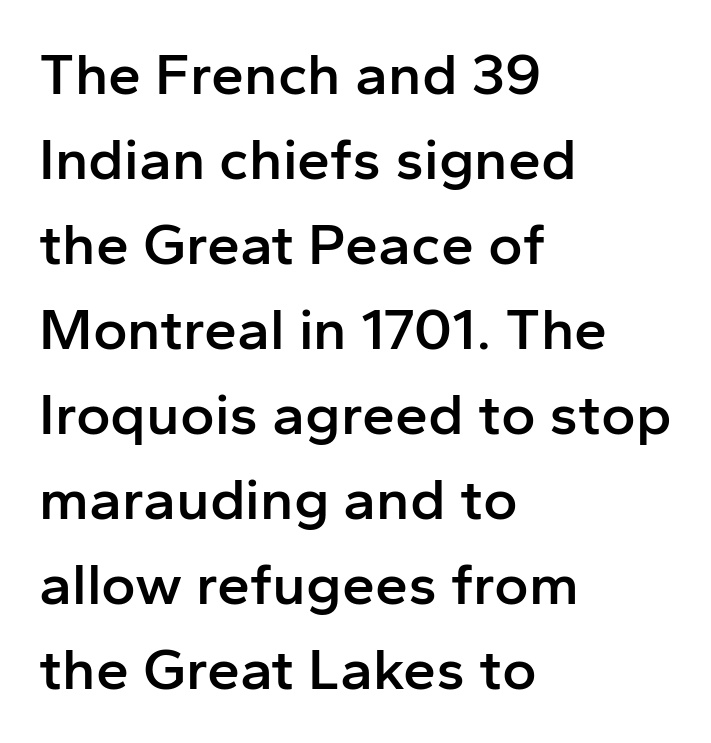
Is this a fixed-width face? No — the glyphs have proportional, varying widths. Evenly set lines give the paragraph a standard silhouette. Each letter's strokes conclude bluntly, with no projecting serifs. If you drew a line through each stem, it would be perfectly vertical. The space beneath each line is pristine and unruled. The type is set solid horizontally, with unmodified tracking.
